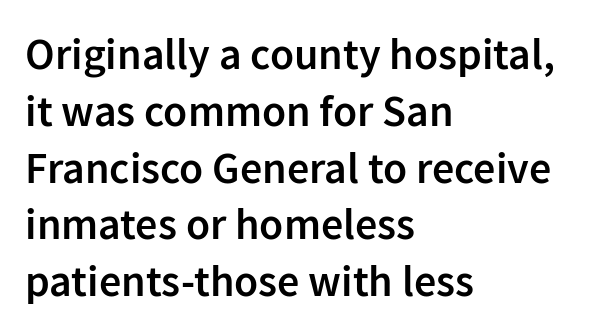
{"serif": "no", "italic": "no", "bold": "semi", "weight": "semibold", "width": "normal", "stroke_contrast": "low", "x_height": "medium", "monospaced": "no", "underline": "no", "align": "left", "line_spacing": "normal", "line_spacing_ratio": 1.29, "letter_spacing": "normal", "letter_spacing_em": 0.0, "glyph_px": 44}
